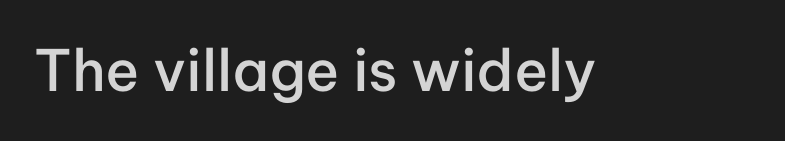
The characters display no serif detailing; their extremities are plain. Typesetter's note: demi weight, one step under bold. The horizontal fit of the characters is conventional and even. Bare-footed words on every line.
